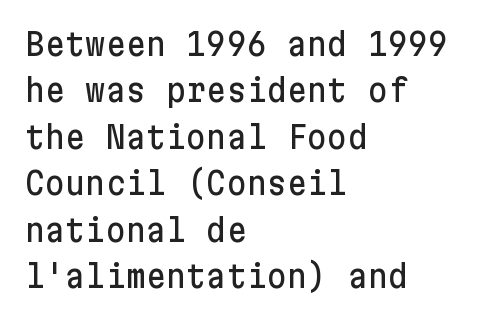
The image shows 31 px sans-serif type, upright; set left-aligned, normal line spacing (1.5x), normal letter spacing, not underlined; low stroke contrast and a medium x-height.
